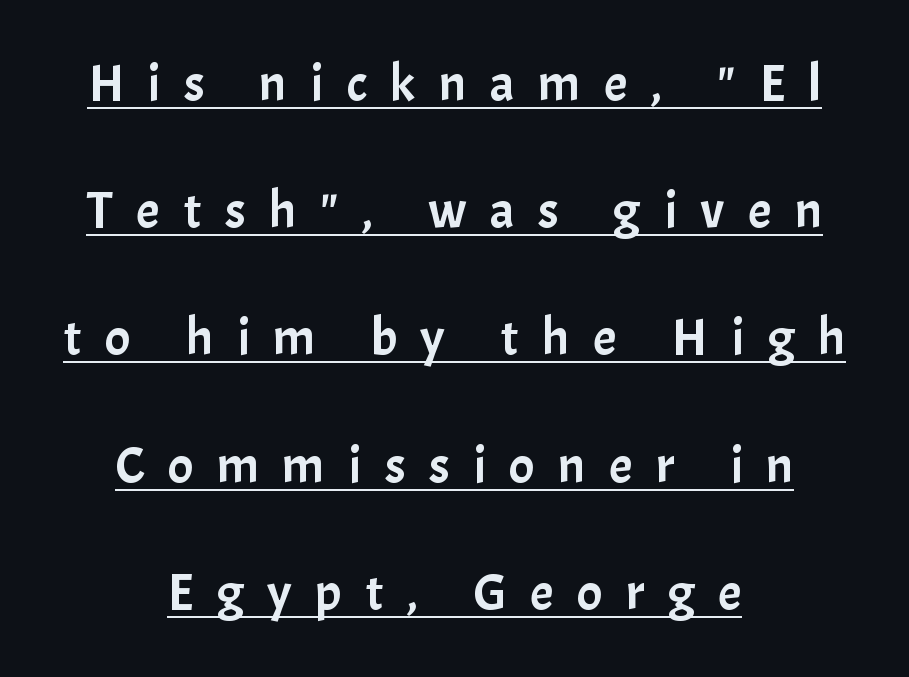
Q: Is the text italic (slanted)? A: No, it is upright.
Q: Is the typeface a serif or a sans-serif typeface? A: Sans-serif.
Q: Is the text underlined? A: Yes.
Q: How is the paragraph aligned? A: Centered.
Q: Is the spacing between letters normal or unusually wide? A: Unusually wide.
Q: Is the spacing between lines tight, normal or loose? A: Loose.
Q: Width (condensed, normal, or wide)? A: Normal.
Q: Stroke contrast? A: Low.
Q: x-height? A: Medium.
Q: Monospaced? A: No.
